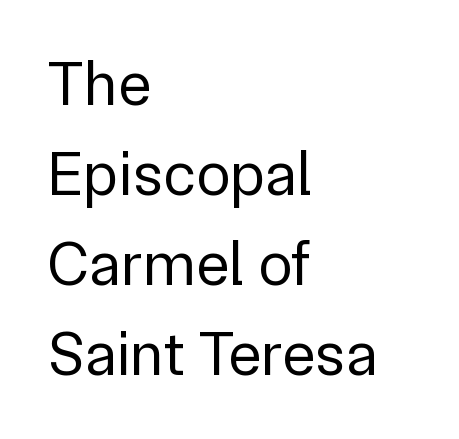
Stroke mass is kept to a normal reading level or below. Letterform terminals end flat and unadorned throughout the passage. The space between consecutive lines is moderate. Spacing verdict: proportional, widths tailored to each character.
